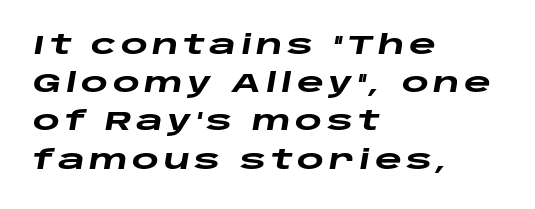
Q: Is the text bold? A: Yes.
Q: Is the text italic (slanted)? A: Yes, it leans right by about 10 degrees.
Q: Is the text underlined? A: No.
Q: How is the paragraph aligned? A: Left-aligned.
Q: Is the spacing between lines tight, normal or loose? A: Normal.
